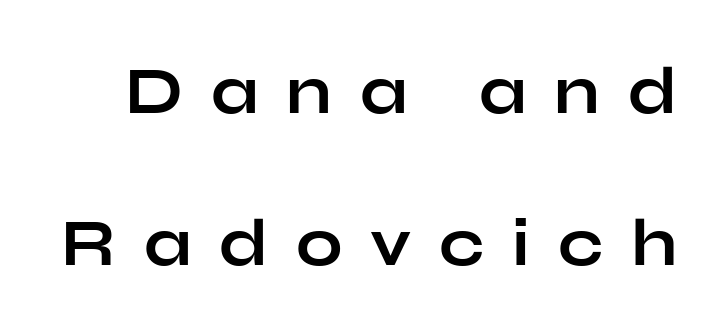
{"serif": "no", "italic": "no", "bold": "yes", "weight": "bold", "width": "wide", "stroke_contrast": "low", "x_height": "medium", "monospaced": "no", "underline": "no", "line_spacing": "loose", "line_spacing_ratio": 2.31, "letter_spacing": "wide", "letter_spacing_em": 0.42, "glyph_px": 66}
